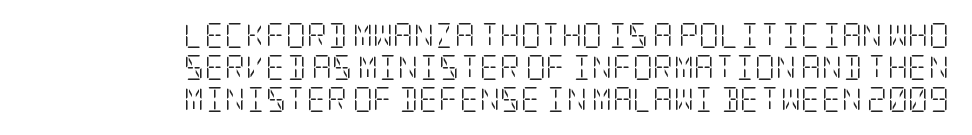
The image shows 25 px text type, upright; set right-aligned, normal line spacing (1.28x), normal letter spacing, not underlined.
